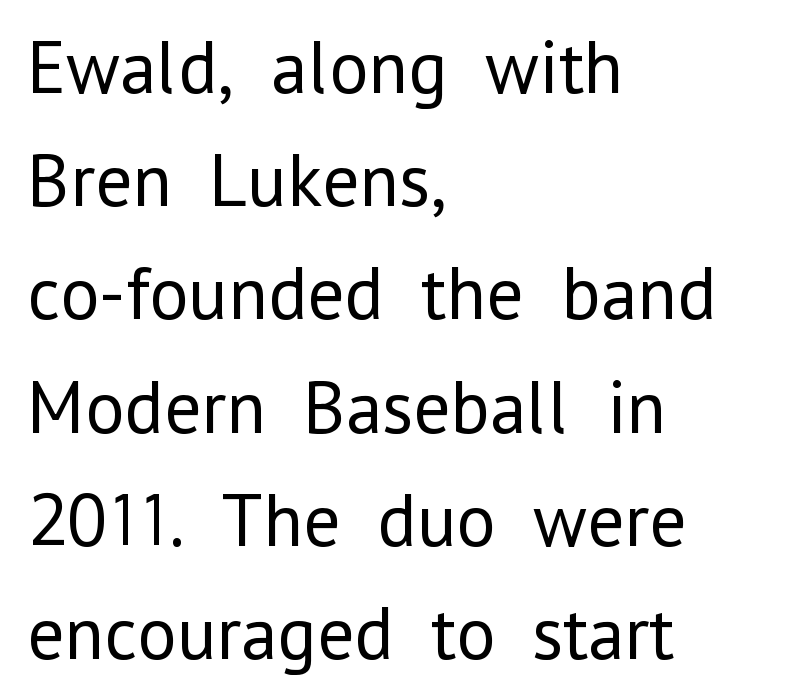
{"serif": "no", "italic": "no", "bold": "no", "weight": "regular", "width": "normal", "stroke_contrast": "low", "x_height": "medium", "monospaced": "no", "underline": "no", "align": "left", "line_spacing": "normal", "line_spacing_ratio": 1.51, "letter_spacing": "normal", "letter_spacing_em": 0.0, "glyph_px": 75}
